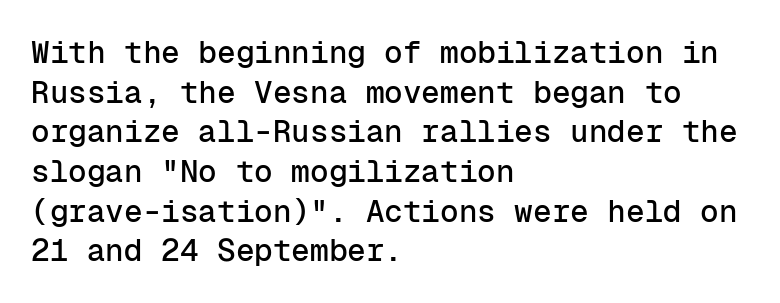
{"serif": "no", "italic": "no", "width": "normal", "stroke_contrast": "low", "x_height": "medium", "monospaced": "yes", "underline": "no", "align": "left", "line_spacing": "normal", "line_spacing_ratio": 1.28, "letter_spacing": "normal", "letter_spacing_em": 0.0, "glyph_px": 31}
